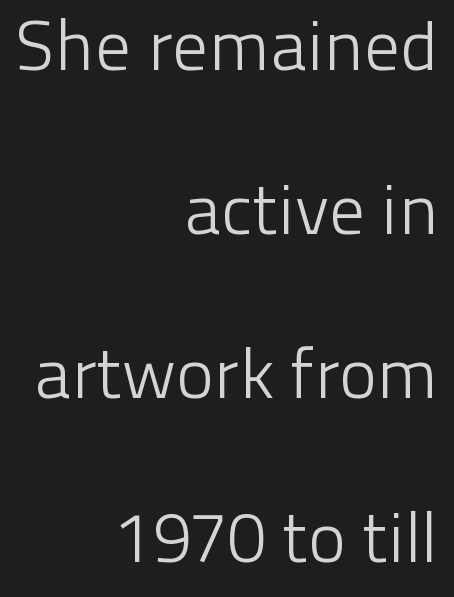
Q: Is the text bold? A: No.
Q: Is the text italic (slanted)? A: No, it is upright.
Q: Is the typeface a serif or a sans-serif typeface? A: Sans-serif.
Q: Is the text underlined? A: No.
Q: How is the paragraph aligned? A: Right-aligned.
Q: Is the spacing between letters normal or unusually wide? A: Normal.
Q: Is the spacing between lines tight, normal or loose? A: Loose.
Q: Width (condensed, normal, or wide)? A: Normal.
Q: Stroke contrast? A: Low.
Q: x-height? A: Medium.
Q: Monospaced? A: No.
